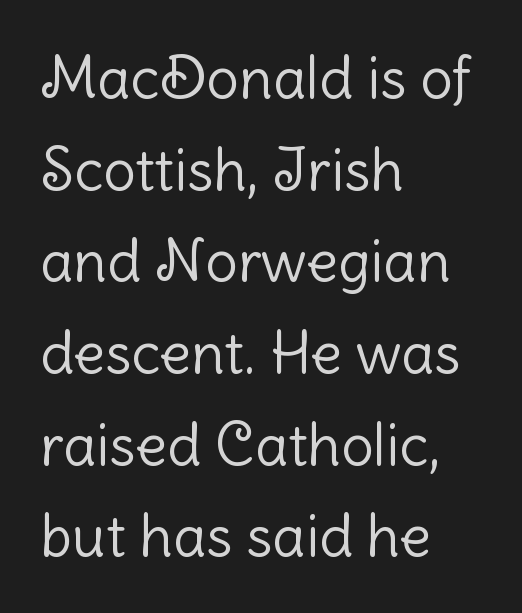
Q: Is the text bold? A: No.
Q: Is the text italic (slanted)? A: No, it is upright.
Q: Is the typeface a serif or a sans-serif typeface? A: Sans-serif.
Q: Is the text underlined? A: No.
Q: How is the paragraph aligned? A: Left-aligned.
Q: Is the spacing between letters normal or unusually wide? A: Normal.
Q: Is the spacing between lines tight, normal or loose? A: Normal.
Q: Width (condensed, normal, or wide)? A: Normal.
Q: Stroke contrast? A: Low.
Q: x-height? A: Medium.
Q: Monospaced? A: No.
